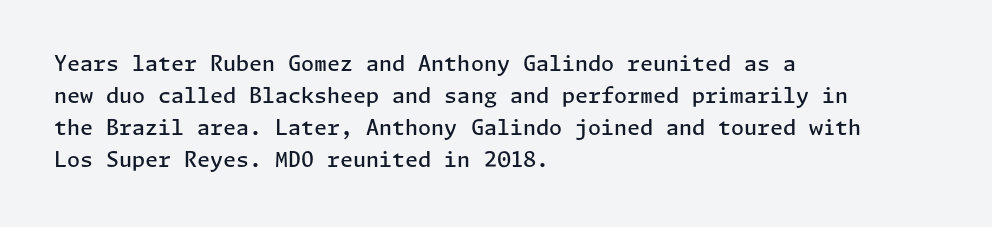
{"italic": "no", "bold": "semi", "underline": "no", "align": "left", "line_spacing": "normal", "line_spacing_ratio": 1.53, "letter_spacing": "normal", "letter_spacing_em": 0.0, "glyph_px": 21}
